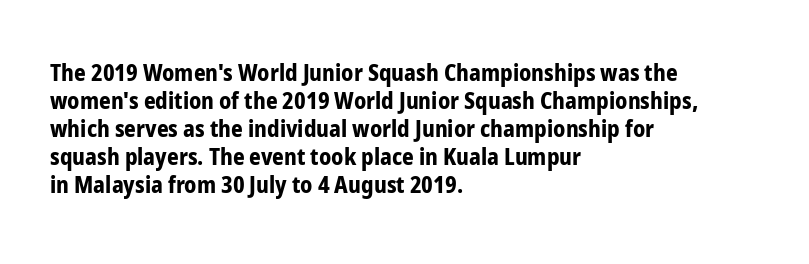
The image shows 23 px bold type, upright; set left-aligned, line spacing 1.22x, normal letter spacing, not underlined.
